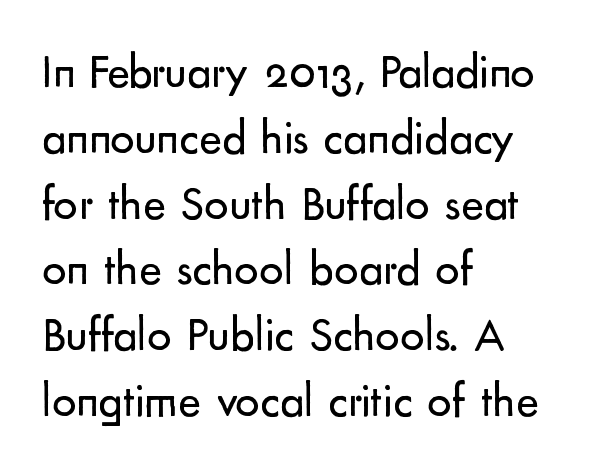
The image shows 48 px regular-weight sans-serif type, upright; set left-aligned, normal line spacing (1.37x), normal letter spacing, not underlined; low stroke contrast and a small x-height.
